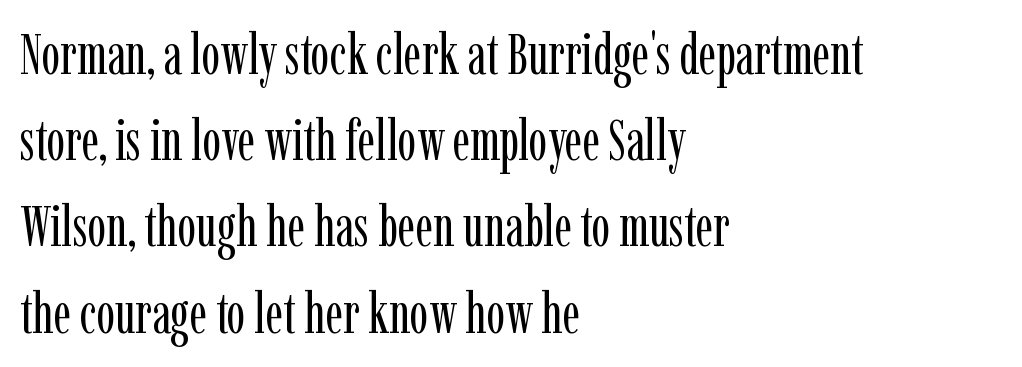
{"serif": "yes", "italic": "no", "bold": "no", "weight": "regular", "width": "condensed", "stroke_contrast": "low", "x_height": "medium", "monospaced": "no", "underline": "no", "align": "left", "line_spacing": "normal", "line_spacing_ratio": 1.54, "letter_spacing": "normal", "letter_spacing_em": 0.0, "glyph_px": 56}
